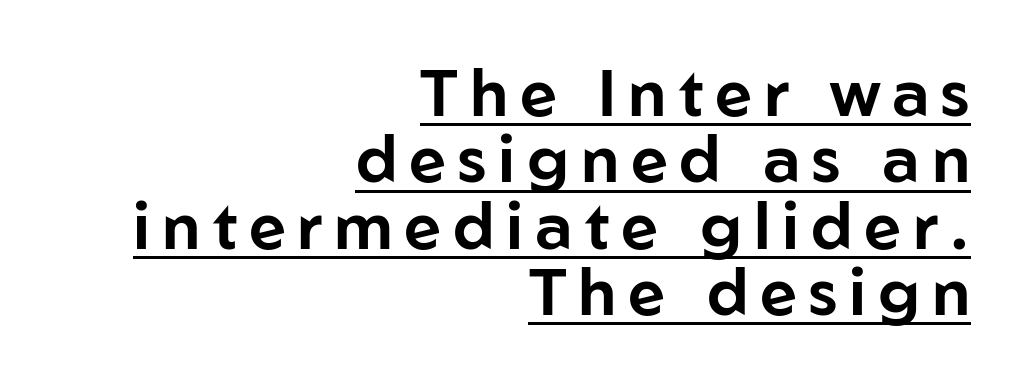
The setting favours the right margin, as signatures and pull-quotes sometimes do. Is there any slant? The stems are plumb. Does the leading feel generous? Not at all — it's pinched. Think of a printed novel: that variable character pitch is what you see here. Somebody hit Ctrl+U on this one — the words are underlined.
